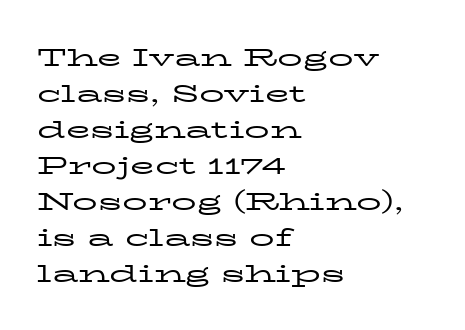
{"italic": "no", "bold": "no", "underline": "no", "align": "left", "line_spacing": "normal", "line_spacing_ratio": 1.44, "letter_spacing": "normal", "letter_spacing_em": 0.0, "glyph_px": 25}
